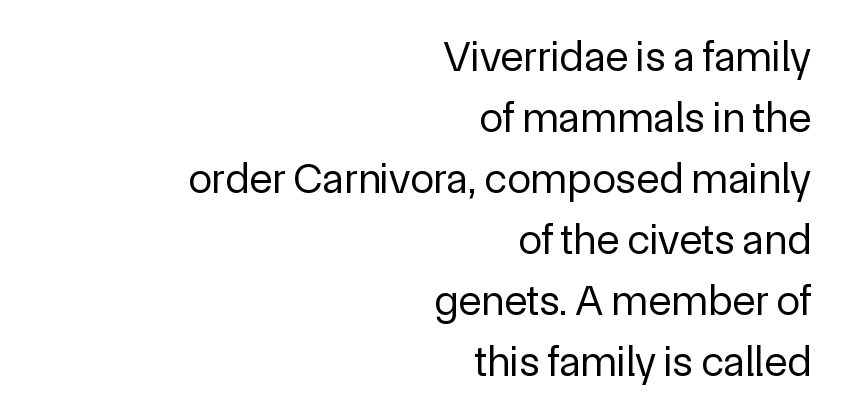
The image shows 43 px regular-weight sans-serif type, upright; set right-aligned, normal line spacing (1.42x), normal letter spacing, not underlined; a medium x-height.
